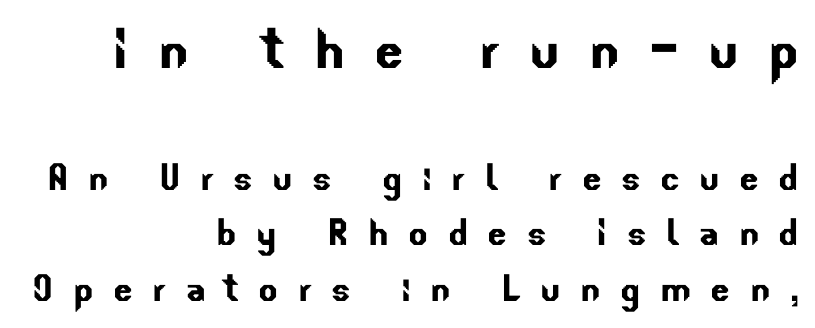
The rendering shows plain stroke endings on the letterforms — a sans-serif design. The passage shown is not underscored anywhere. Look at the glyph heights: the upper group is clearly the bigger setting. Each word looks stretched out because of the extra space between its letters. The lines in this sample share a right terminus and differ only in where they begin.
